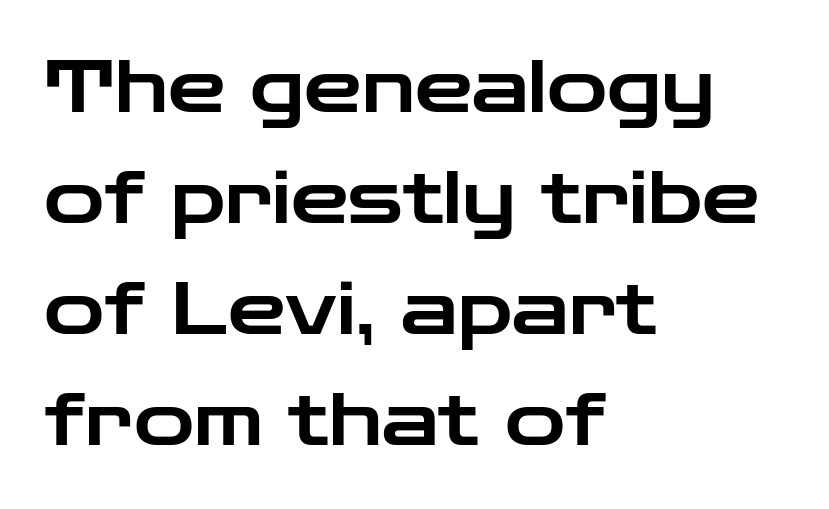
The lettering stays uniformly vertical, giving the passage a roman look. Each letter's strokes conclude bluntly, with no projecting serifs. The space between consecutive lines is moderate. Think of a printed novel: that variable character pitch is what you see here. The compositor pushed each line to the left boundary. Just letters on the line, the space beneath them empty.
